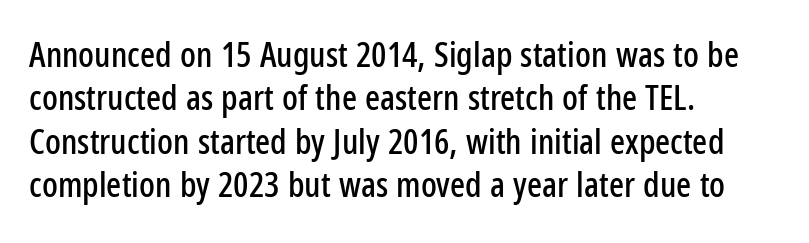
This rendering uses left alignment, leaving the right contour irregular. Each letter keeps its own natural width here, so spacing adapts to shape. Check under the words: just untouched page. A typesetter would call this zero additional tracking. Stroke terminals: plain, sans-serif.
